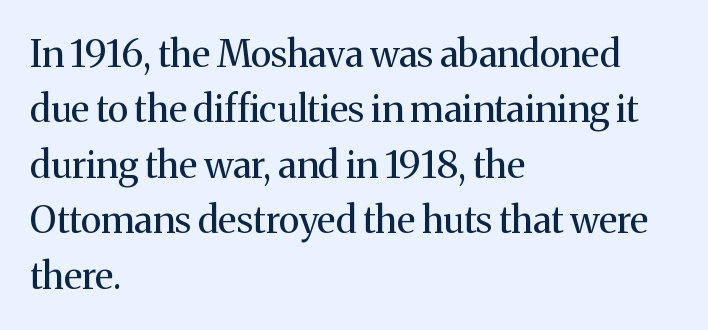
{"serif": "yes", "italic": "no", "bold": "no", "weight": "regular", "width": "normal", "stroke_contrast": "medium", "x_height": "medium", "monospaced": "no", "underline": "no", "align": "left", "line_spacing": "normal", "line_spacing_ratio": 1.5, "letter_spacing": "normal", "letter_spacing_em": 0.0, "glyph_px": 37}
